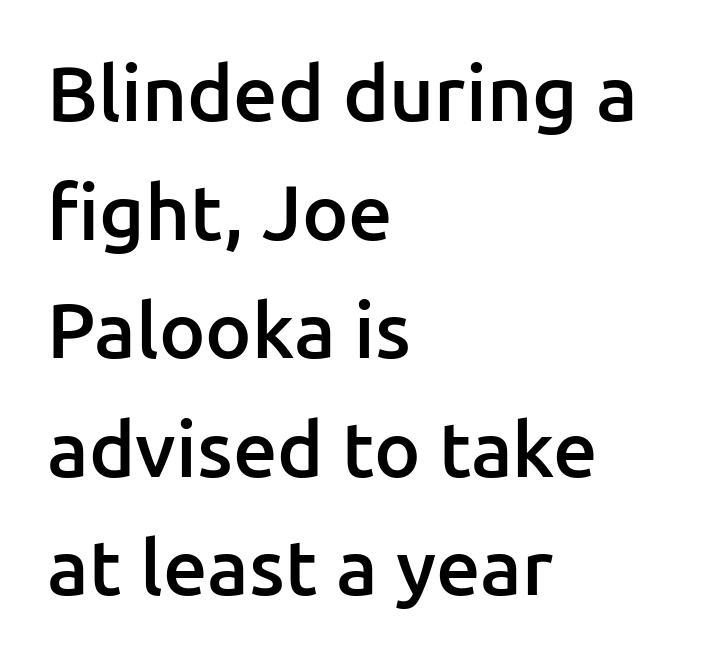
{"serif": "no", "italic": "no", "bold": "semi", "weight": "semibold", "width": "normal", "stroke_contrast": "low", "x_height": "medium", "monospaced": "no", "underline": "no", "align": "left", "line_spacing": "normal", "line_spacing_ratio": 1.52, "letter_spacing": "normal", "letter_spacing_em": 0.0, "glyph_px": 78}
